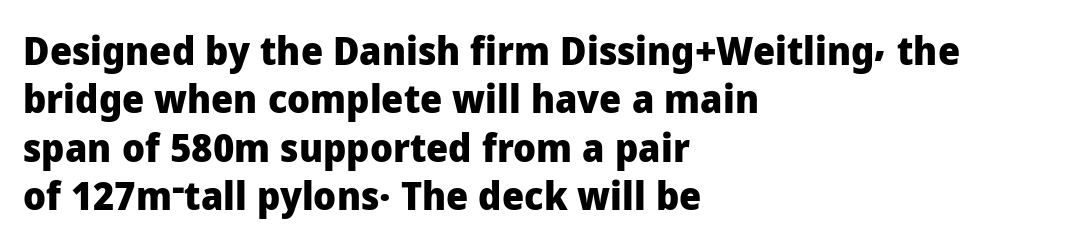
The image shows 39 px heavy sans-serif type, upright; set left-aligned, line spacing 1.24x, normal letter spacing, not underlined; low stroke contrast and a medium x-height.
